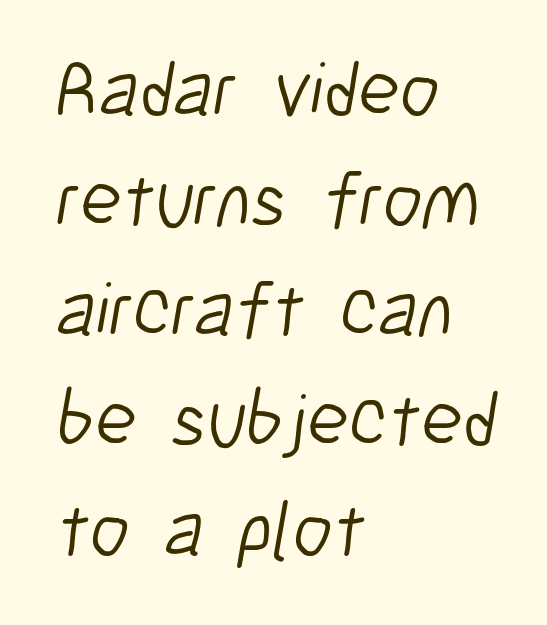
Serifs: no, the terminals of the letterforms are clean. Is this a fixed-width face? No — the glyphs have proportional, varying widths. Descenders hang freely into open space. A light-to-regular cut is what we see here.
